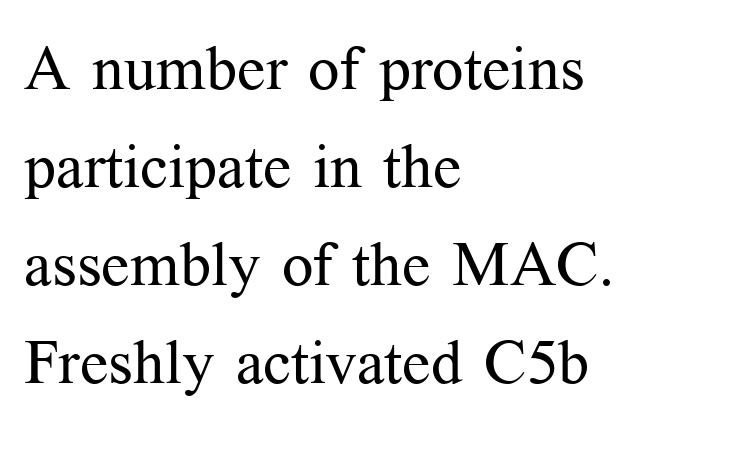
Q: Is the text bold? A: No.
Q: Is the text italic (slanted)? A: No, it is upright.
Q: Is the typeface a serif or a sans-serif typeface? A: Serif.
Q: Is the text underlined? A: No.
Q: How is the paragraph aligned? A: Left-aligned.
Q: Is the spacing between letters normal or unusually wide? A: Normal.
Q: Is the spacing between lines tight, normal or loose? A: Normal.
Q: Width (condensed, normal, or wide)? A: Normal.
Q: Stroke contrast? A: Medium.
Q: x-height? A: Medium.
Q: Monospaced? A: No.
